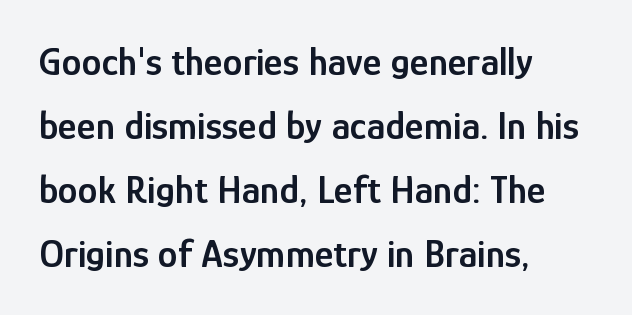
Q: Is the text bold? A: Semi-bold.
Q: Is the text italic (slanted)? A: No, it is upright.
Q: Is the typeface a serif or a sans-serif typeface? A: Sans-serif.
Q: Is the text underlined? A: No.
Q: How is the paragraph aligned? A: Left-aligned.
Q: Is the spacing between letters normal or unusually wide? A: Normal.
Q: Is the spacing between lines tight, normal or loose? A: Normal.
Q: Width (condensed, normal, or wide)? A: Condensed.
Q: Stroke contrast? A: Low.
Q: x-height? A: Medium.
Q: Monospaced? A: No.
